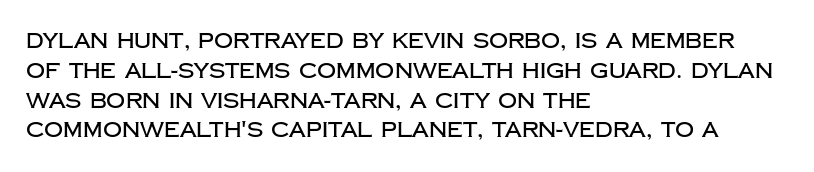
Q: Is the text italic (slanted)? A: No, it is upright.
Q: Is the text underlined? A: No.
Q: How is the paragraph aligned? A: Left-aligned.
Q: Is the spacing between letters normal or unusually wide? A: Normal.
Q: Is the spacing between lines tight, normal or loose? A: Normal.
